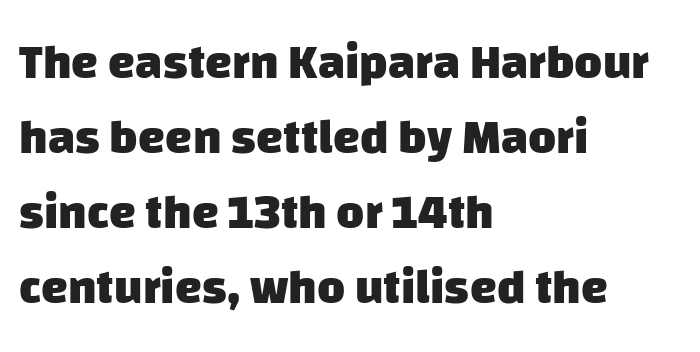
The image shows 48 px heavy sans-serif type; set left-aligned, normal line spacing (1.56x), normal letter spacing, not underlined; low stroke contrast and a large x-height.
